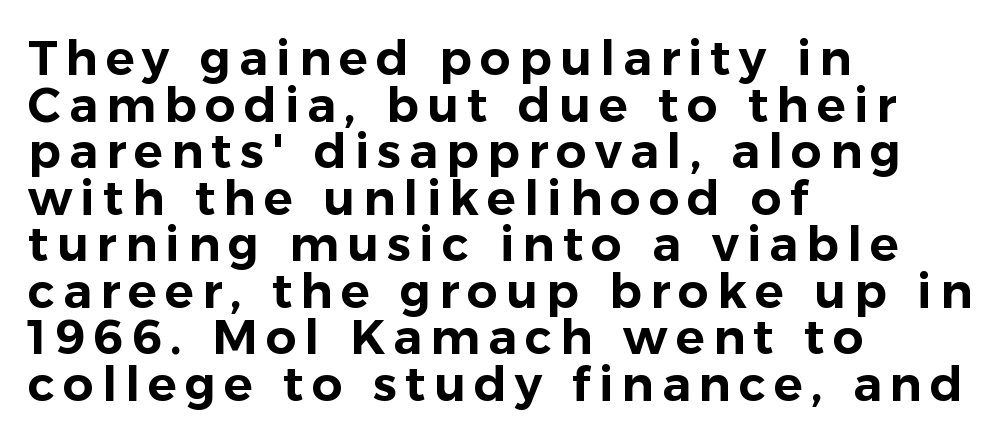
The image shows 48 px sans-serif type, upright; set left-aligned, tight line spacing (0.97x), not underlined; low stroke contrast and a medium x-height.
